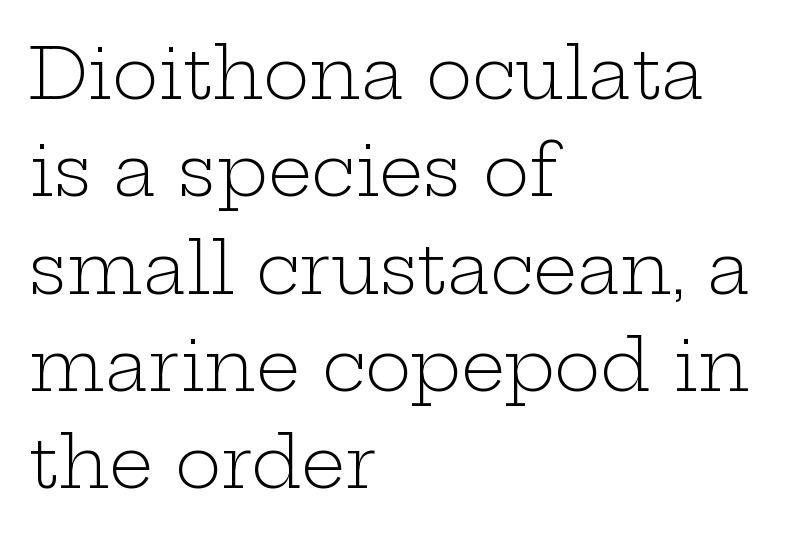
Regular leading. Decoration check: the copy has no underline. A quiet, ordinary-to-light weight characterises the typeface. Font category for this specimen: serif. Compared with typical body copy, the letter spacing here is the same.
